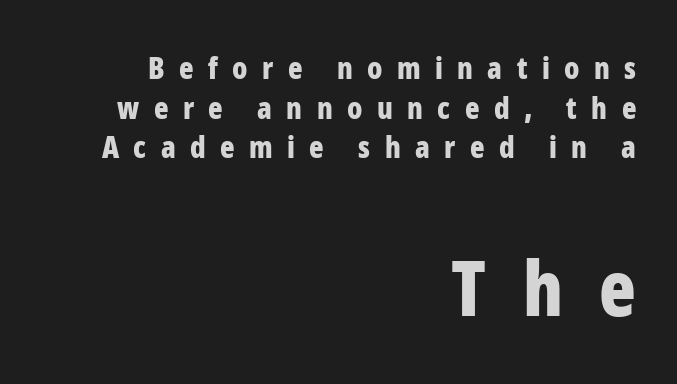
Q: Is the text bold? A: Yes.
Q: Is the text italic (slanted)? A: No, it is upright.
Q: Is the typeface a serif or a sans-serif typeface? A: Sans-serif.
Q: Is the text underlined? A: No.
Q: How is the paragraph aligned? A: Right-aligned.
Q: Is the spacing between letters normal or unusually wide? A: Unusually wide.
Q: Is the spacing between lines tight, normal or loose? A: Normal.
Q: Which block of text is set in a larger size, the first (top) or the second (bottom)? A: The second (bottom) one.
Q: Width (condensed, normal, or wide)? A: Condensed.
Q: Stroke contrast? A: Low.
Q: x-height? A: Medium.
Q: Monospaced? A: No.
